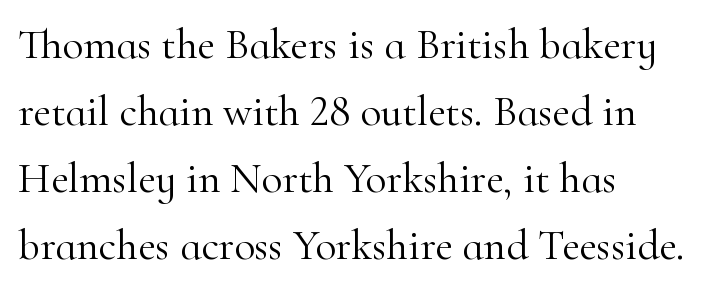
The image shows 43 px light serif type, upright; set left-aligned, normal line spacing (1.56x), normal letter spacing, not underlined; high stroke contrast and a small x-height.
